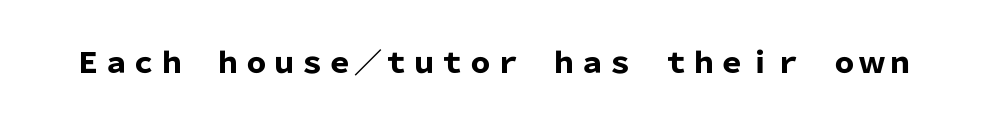
Q: Is the text bold? A: Yes.
Q: Is the text italic (slanted)? A: No, it is upright.
Q: Is the typeface a serif or a sans-serif typeface? A: Sans-serif.
Q: Is the text underlined? A: No.
Q: Is the spacing between letters normal or unusually wide? A: Normal.
Q: Width (condensed, normal, or wide)? A: Normal.
Q: Stroke contrast? A: Low.
Q: x-height? A: Medium.
Q: Monospaced? A: No.
